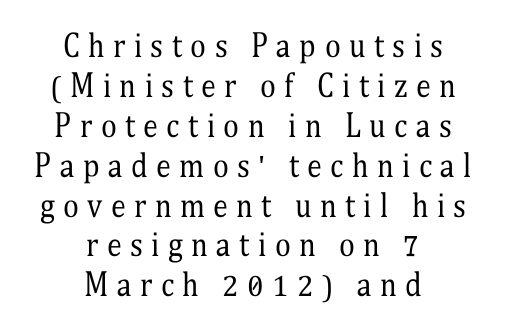
Q: Is the text bold? A: No.
Q: Is the text italic (slanted)? A: No, it is upright.
Q: Is the typeface a serif or a sans-serif typeface? A: Serif.
Q: Is the text underlined? A: No.
Q: How is the paragraph aligned? A: Centered.
Q: Is the spacing between letters normal or unusually wide? A: Unusually wide.
Q: Is the spacing between lines tight, normal or loose? A: Normal.
Q: Width (condensed, normal, or wide)? A: Condensed.
Q: Stroke contrast? A: Medium.
Q: x-height? A: Medium.
Q: Monospaced? A: No.
